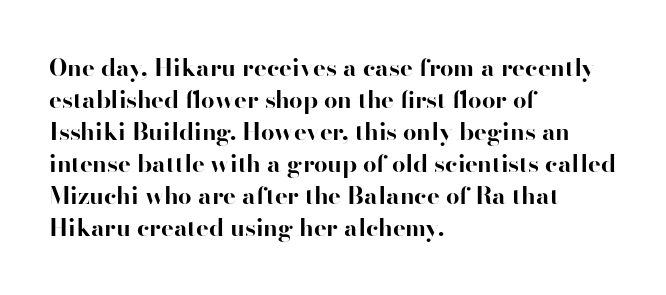
{"italic": "no", "bold": "yes", "underline": "no", "align": "left", "line_spacing": "normal", "line_spacing_ratio": 1.33, "letter_spacing": "normal", "letter_spacing_em": 0.0, "glyph_px": 24}
